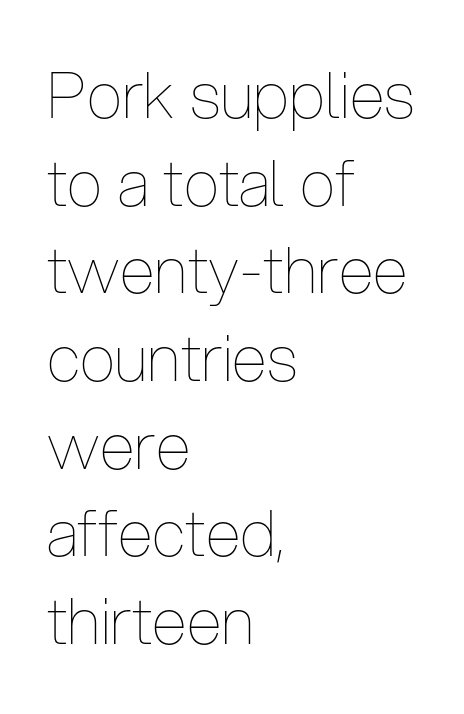
Stem width sits at or under what a default text font uses. The lines in this sample share a left origin and differ only in where they stop. No italicization has been applied; the sample stays upright. This rendering leaves character spacing at its baseline value. Type without underlining.
